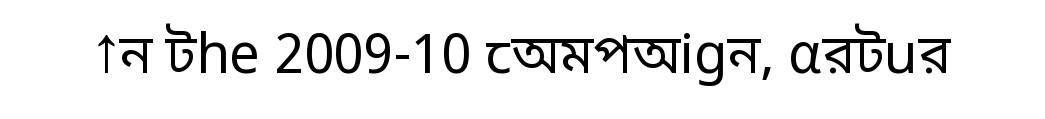
The image shows 54 px regular-weight sans-serif type, upright; set normal letter spacing, not underlined; low stroke contrast and a large x-height.
